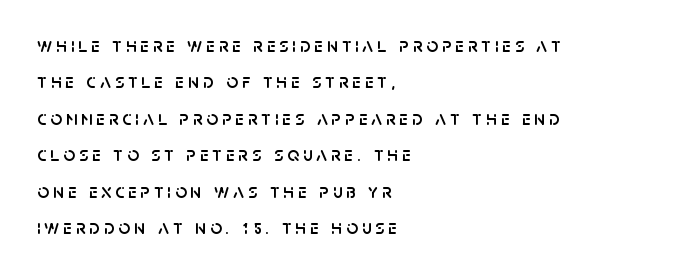
Q: Is the text italic (slanted)? A: No, it is upright.
Q: Is the text underlined? A: No.
Q: How is the paragraph aligned? A: Left-aligned.
